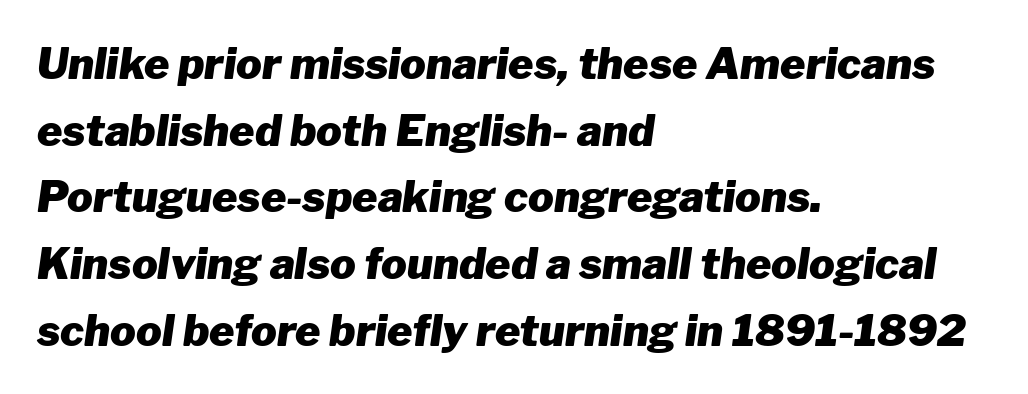
Q: Is the text bold? A: Yes.
Q: Is the text italic (slanted)? A: Yes, it leans right by about 8 degrees.
Q: Is the text underlined? A: No.
Q: How is the paragraph aligned? A: Left-aligned.
Q: Is the spacing between letters normal or unusually wide? A: Normal.
Q: Is the spacing between lines tight, normal or loose? A: Normal.
Q: Width (condensed, normal, or wide)? A: Normal.
Q: Stroke contrast? A: Low.
Q: x-height? A: Medium.
Q: Monospaced? A: No.
